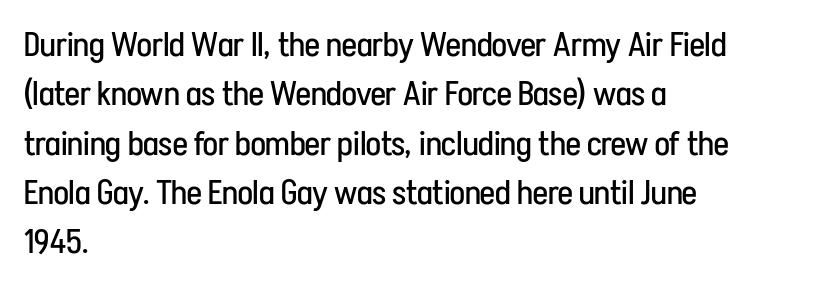
Is the letter spacing exaggerated? No — it looks like the ordinary default. The face looks like a standard text weight, possibly lighter. Beneath every word, the page is bare. Posture: vertical. A typesetter would call this leading conventional body-copy spacing. Does the copy run flush right? No — it runs flush left.
